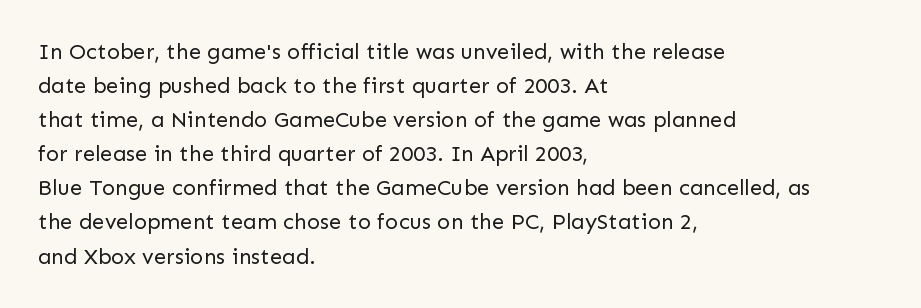
Q: Is the text bold? A: No.
Q: Is the text italic (slanted)? A: No, it is upright.
Q: Is the text underlined? A: No.
Q: How is the paragraph aligned? A: Left-aligned.
Q: Is the spacing between letters normal or unusually wide? A: Normal.
Q: Is the spacing between lines tight, normal or loose? A: Normal.
